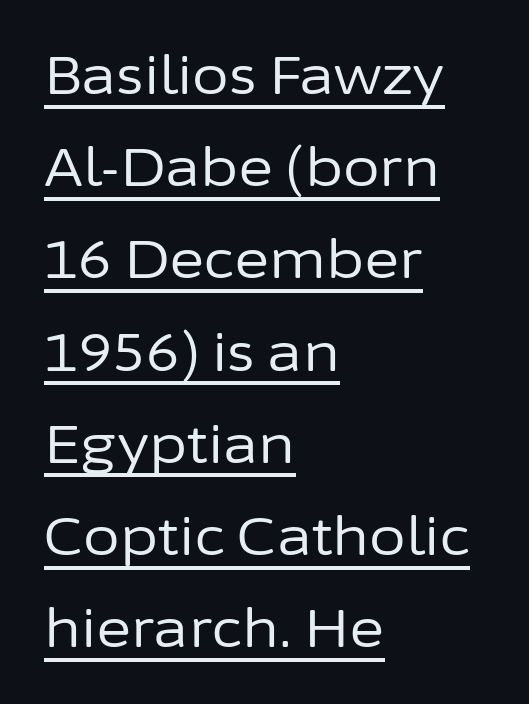
{"serif": "no", "italic": "no", "bold": "no", "weight": "regular", "width": "normal", "stroke_contrast": "low", "x_height": "medium", "monospaced": "no", "underline": "yes", "align": "left", "line_spacing_ratio": 1.74, "letter_spacing": "normal", "letter_spacing_em": 0.0, "glyph_px": 53}
